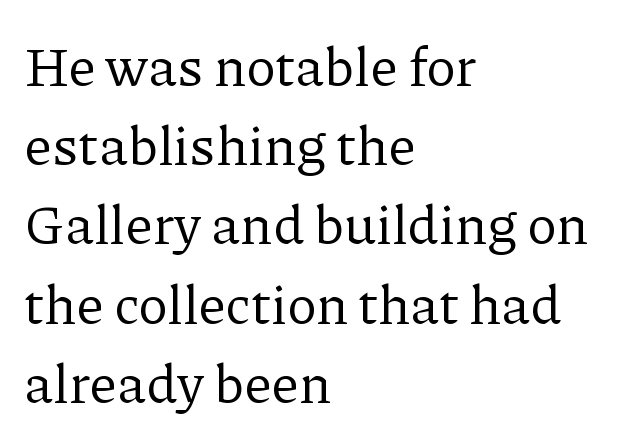
{"serif": "yes", "italic": "no", "bold": "no", "weight": "regular", "width": "normal", "stroke_contrast": "low", "x_height": "medium", "monospaced": "no", "underline": "no", "align": "left", "line_spacing": "normal", "line_spacing_ratio": 1.44, "letter_spacing": "normal", "letter_spacing_em": 0.0, "glyph_px": 55}
